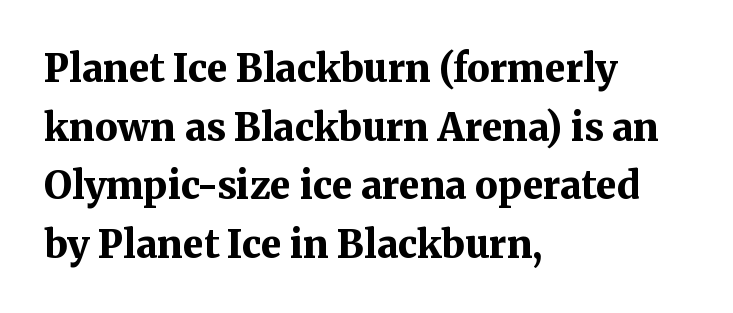
Words float on clear page, feet unadorned. On the weight axis this lands at bold, roughly 700. Compared with typical body copy, the letter spacing here is the same. The lettering holds an erect, upright posture throughout. Is there much room between lines? A standard amount, neither cramped nor airy. Where is the straight margin? On the left.
